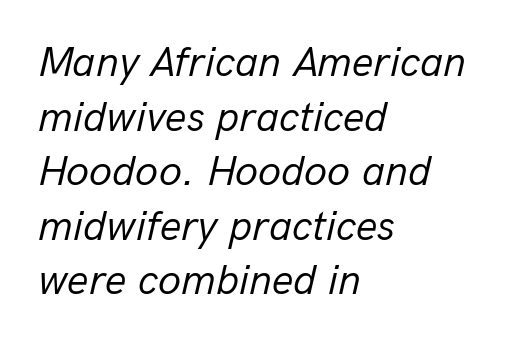
A classic flush-left, rag-right setting is used for this passage. The passage shown is typed in a proportional face where columns would drift. The passage shown is not bold in any degree. Compared with typical paragraphs, the rows here are spaced about the same. Nobody drew a line under any word here.
